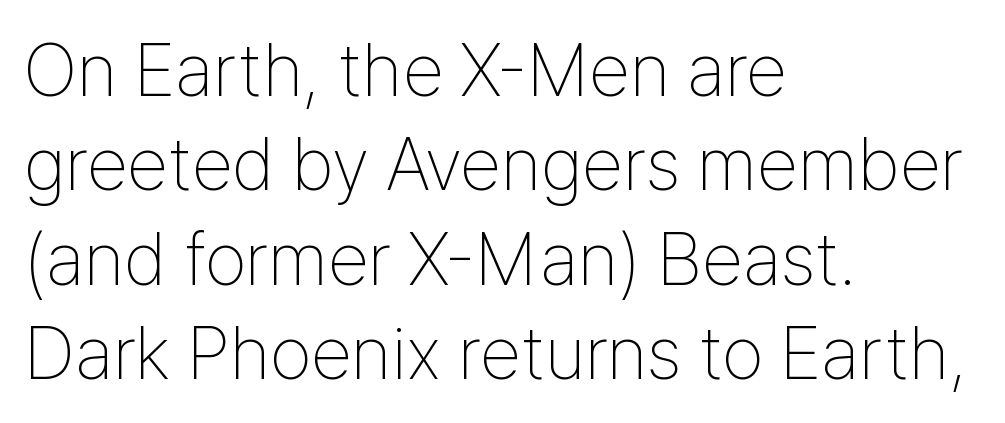
Q: Is the text bold? A: No.
Q: Is the text italic (slanted)? A: No, it is upright.
Q: Is the typeface a serif or a sans-serif typeface? A: Sans-serif.
Q: Is the text underlined? A: No.
Q: How is the paragraph aligned? A: Left-aligned.
Q: Is the spacing between letters normal or unusually wide? A: Normal.
Q: Is the spacing between lines tight, normal or loose? A: Normal.
Q: Width (condensed, normal, or wide)? A: Condensed.
Q: Stroke contrast? A: Low.
Q: x-height? A: Medium.
Q: Monospaced? A: No.
